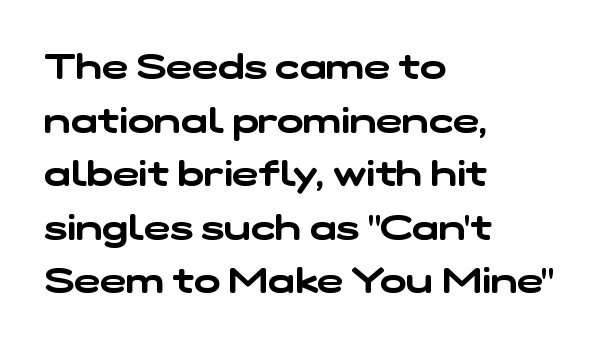
{"serif": "no", "width": "wide", "stroke_contrast": "low", "x_height": "medium", "monospaced": "no", "underline": "no", "align": "left", "line_spacing": "normal", "line_spacing_ratio": 1.53, "letter_spacing": "normal", "letter_spacing_em": 0.0, "glyph_px": 35}
